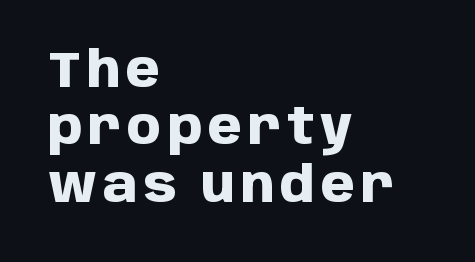
{"serif": "no", "italic": "no", "bold": "yes", "weight": "heavy", "width": "normal", "stroke_contrast": "low", "x_height": "large", "monospaced": "no", "underline": "no", "align": "left", "line_spacing_ratio": 1.17, "glyph_px": 49}
